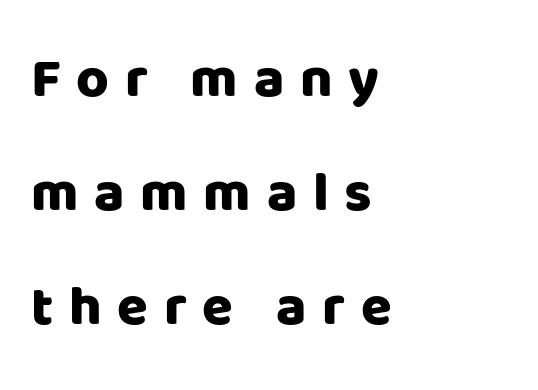
The image shows 56 px heavy sans-serif type, upright; set left-aligned, loose line spacing (2.04x), unusually wide letter spacing (+0.28 em), not underlined; low stroke contrast and a large x-height.
